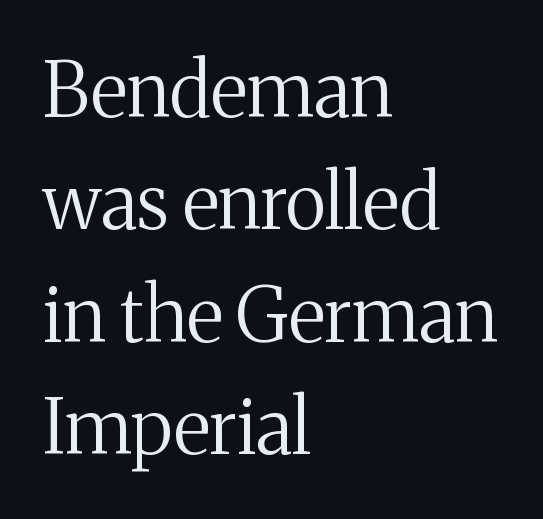
Q: Is the text bold? A: No.
Q: Is the text italic (slanted)? A: No, it is upright.
Q: Is the typeface a serif or a sans-serif typeface? A: Serif.
Q: Is the text underlined? A: No.
Q: How is the paragraph aligned? A: Left-aligned.
Q: Is the spacing between letters normal or unusually wide? A: Normal.
Q: Is the spacing between lines tight, normal or loose? A: Normal.
Q: Width (condensed, normal, or wide)? A: Normal.
Q: Stroke contrast? A: Medium.
Q: x-height? A: Medium.
Q: Monospaced? A: No.
